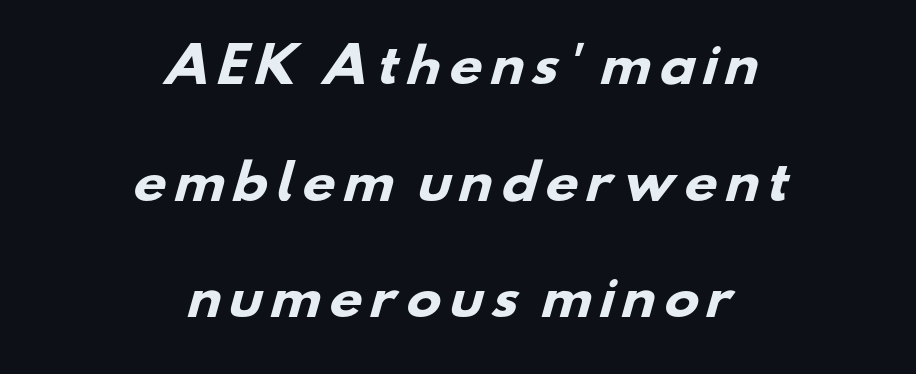
Q: Is the text bold? A: Yes.
Q: Is the typeface a serif or a sans-serif typeface? A: Sans-serif.
Q: Is the text underlined? A: No.
Q: How is the paragraph aligned? A: Centered.
Q: Is the spacing between lines tight, normal or loose? A: Loose.
Q: Width (condensed, normal, or wide)? A: Wide.
Q: Stroke contrast? A: Low.
Q: x-height? A: Small.
Q: Monospaced? A: No.
